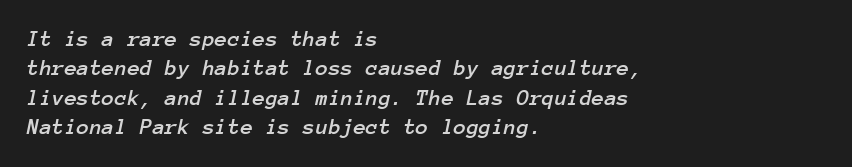
{"italic": "yes", "lean": "right", "slant_degrees": 12, "underline": "no", "align": "left", "line_spacing": "normal", "line_spacing_ratio": 1.28, "letter_spacing": "normal", "letter_spacing_em": 0.0, "glyph_px": 23}
